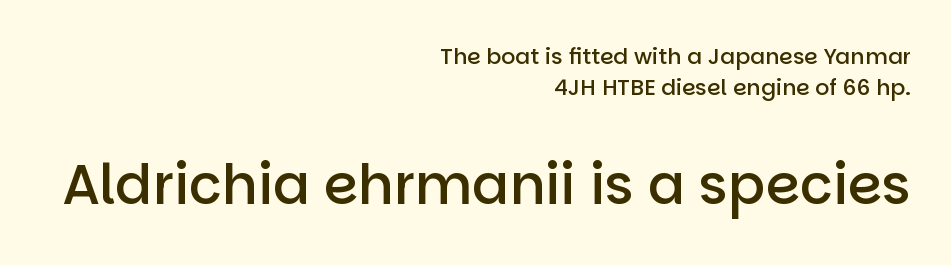
Teacher's note: observe the even right margin — that is flush-right alignment. Looks like regular typesetting: each glyph gets only the width it needs. The letters stand straight up with perfectly vertical stems. Each word holds together tightly as a unit, with standard inter-letter gaps. Check under the words: just untouched page. You can tell from the bare stems that sans-serif type was used.
